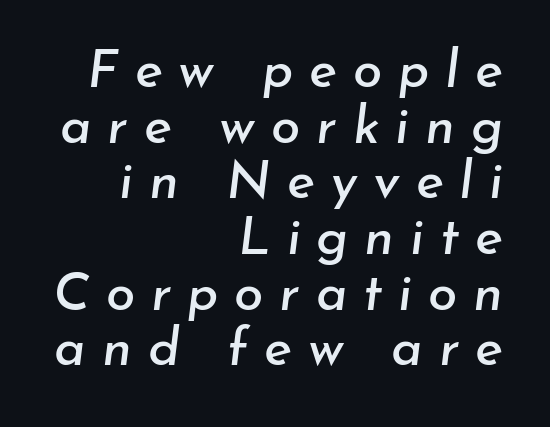
{"italic": "yes", "lean": "right", "slant_degrees": 7, "width": "normal", "stroke_contrast": "low", "x_height": "small", "monospaced": "no", "underline": "no", "align": "right", "line_spacing": "tight", "line_spacing_ratio": 1.05, "letter_spacing": "wide", "letter_spacing_em": 0.3, "glyph_px": 53}
